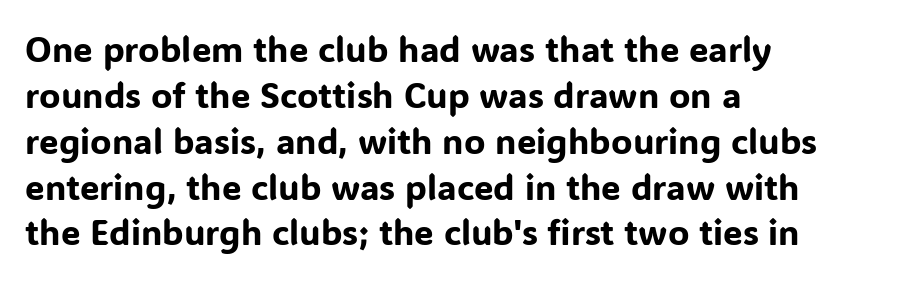
{"serif": "no", "italic": "no", "width": "normal", "stroke_contrast": "low", "x_height": "medium", "monospaced": "no", "underline": "no", "align": "left", "line_spacing": "normal", "line_spacing_ratio": 1.31, "letter_spacing": "normal", "letter_spacing_em": 0.0, "glyph_px": 35}
